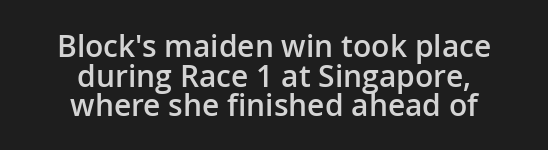
{"serif": "no", "italic": "no", "bold": "semi", "weight": "semibold", "width": "normal", "stroke_contrast": "low", "x_height": "medium", "monospaced": "no", "underline": "no", "align": "center", "line_spacing": "tight", "line_spacing_ratio": 0.99, "letter_spacing": "normal", "letter_spacing_em": 0.0, "glyph_px": 30}
